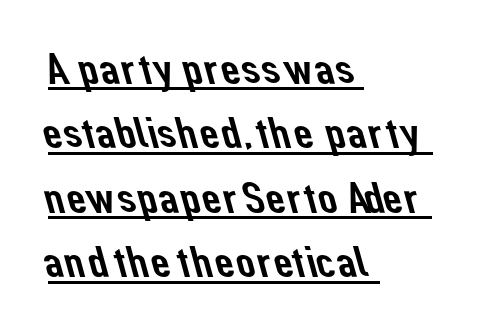
The image shows 43 px sans-serif type; set left-aligned, normal line spacing (1.5x), normal letter spacing, underlined; low stroke contrast and a medium x-height.
